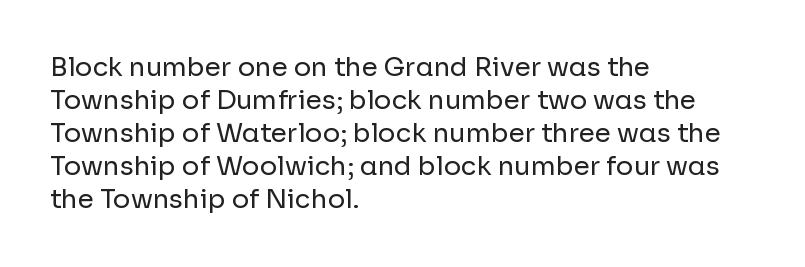
Q: Is the text bold? A: No.
Q: Is the text italic (slanted)? A: No, it is upright.
Q: Is the text underlined? A: No.
Q: How is the paragraph aligned? A: Left-aligned.
Q: Is the spacing between letters normal or unusually wide? A: Normal.
Q: Is the spacing between lines tight, normal or loose? A: Normal.
